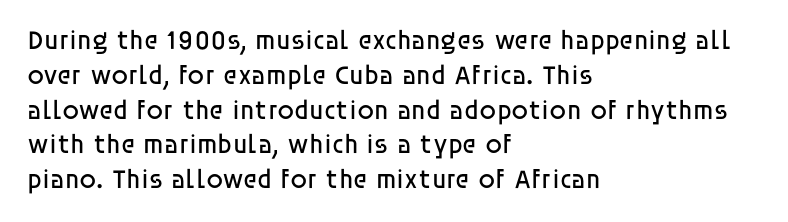
{"italic": "no", "bold": "no", "underline": "no", "align": "left", "line_spacing": "normal", "line_spacing_ratio": 1.29, "letter_spacing": "normal", "letter_spacing_em": 0.0, "glyph_px": 27}
